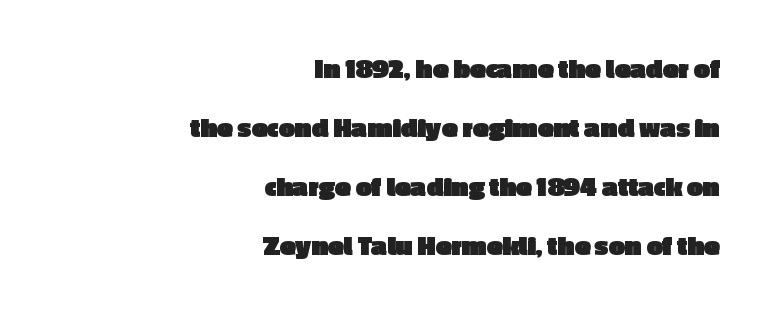
Italic: no, the glyphs are upright roman. The space between consecutive lines is lavish. Plain, unruled lines of type. Does the type have serifs? No, each stem ends abruptly. Stroke thickness is high; the sample reads as a true bold.
